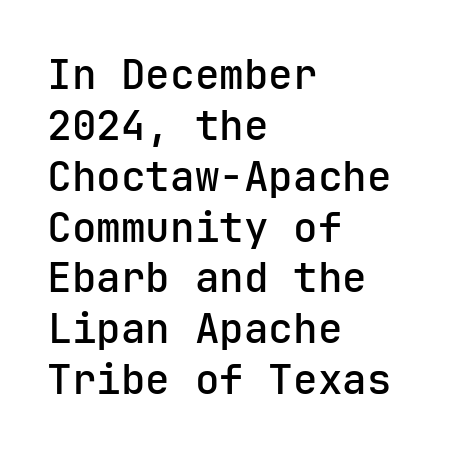
The image shows 41 px sans-serif type, upright, monospaced; set left-aligned, line spacing 1.24x, normal letter spacing, not underlined; low stroke contrast and a medium x-height.
